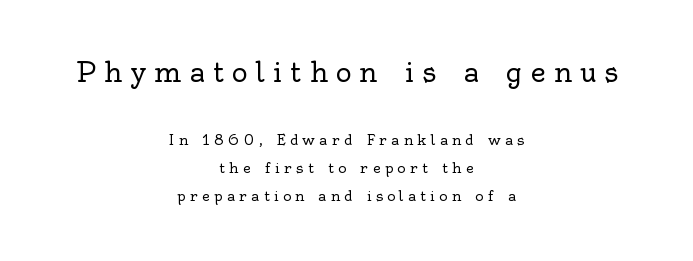
{"italic": "no", "bold": "no", "underline": "no", "align": "center", "line_spacing": "loose", "line_spacing_ratio": 2.01, "letter_spacing": "wide", "letter_spacing_em": 0.3, "larger_block": "first", "size_ratio": 1.93, "glyph_px": 27}
